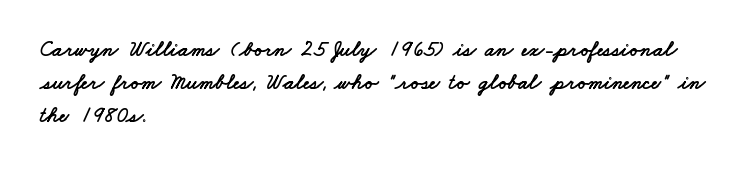
{"underline": "no", "align": "left", "line_spacing": "normal", "line_spacing_ratio": 1.51, "letter_spacing": "normal", "letter_spacing_em": 0.0, "glyph_px": 22}
